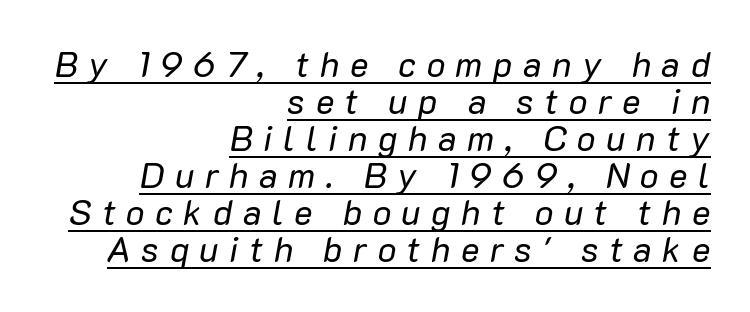
Q: Is the text bold? A: No.
Q: Is the text italic (slanted)? A: Yes, it leans right by about 10 degrees.
Q: Is the text underlined? A: Yes.
Q: How is the paragraph aligned? A: Right-aligned.
Q: Is the spacing between letters normal or unusually wide? A: Unusually wide.
Q: Is the spacing between lines tight, normal or loose? A: Tight.
Q: Width (condensed, normal, or wide)? A: Normal.
Q: Stroke contrast? A: Low.
Q: x-height? A: Medium.
Q: Monospaced? A: No.
